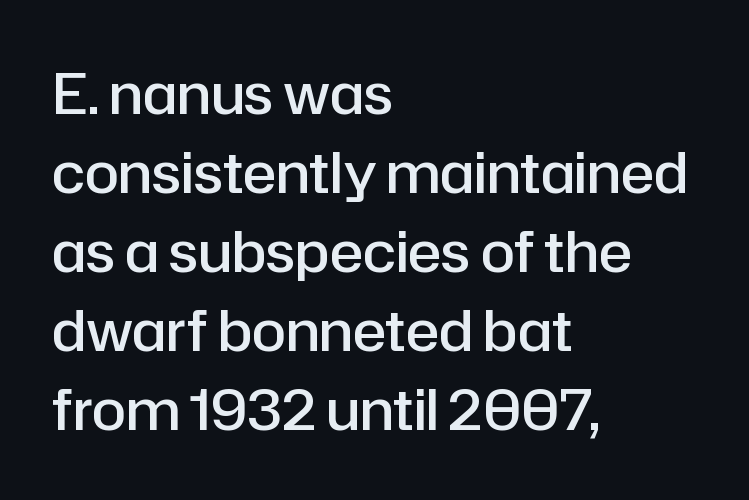
{"serif": "no", "italic": "no", "bold": "semi", "weight": "semibold", "width": "normal", "stroke_contrast": "low", "x_height": "medium", "monospaced": "no", "underline": "no", "align": "left", "line_spacing": "normal", "line_spacing_ratio": 1.41, "letter_spacing": "normal", "letter_spacing_em": 0.0, "glyph_px": 56}
